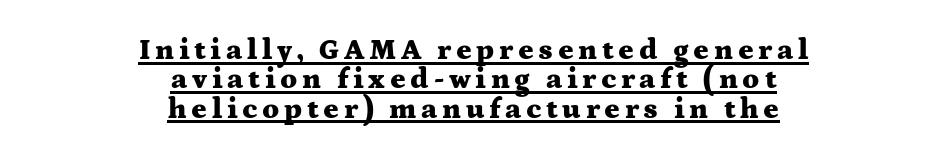
Q: Is the text bold? A: Yes.
Q: Is the text italic (slanted)? A: No, it is upright.
Q: Is the typeface a serif or a sans-serif typeface? A: Serif.
Q: Is the text underlined? A: Yes.
Q: How is the paragraph aligned? A: Centered.
Q: Is the spacing between lines tight, normal or loose? A: Tight.
Q: Width (condensed, normal, or wide)? A: Wide.
Q: Stroke contrast? A: Medium.
Q: x-height? A: Medium.
Q: Monospaced? A: No.
